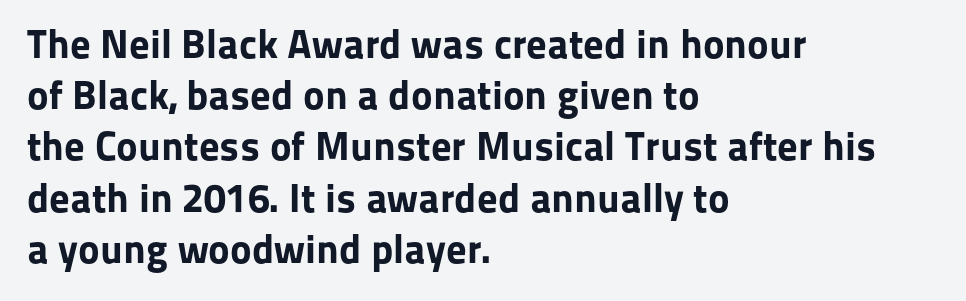
The image shows 41 px bold sans-serif type, upright; set left-aligned, normal line spacing (1.25x), normal letter spacing, not underlined; low stroke contrast and a medium x-height.
